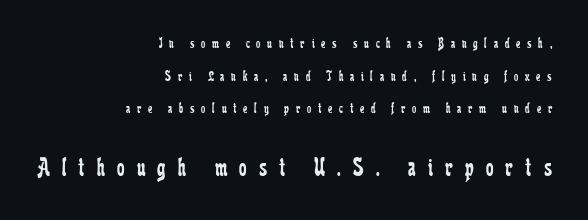
The image shows 27 px text type, upright; set right-aligned, loose line spacing (2.17x), unusually wide letter spacing (+0.45 em), not underlined; the second (bottom) block is 1.8x larger.
